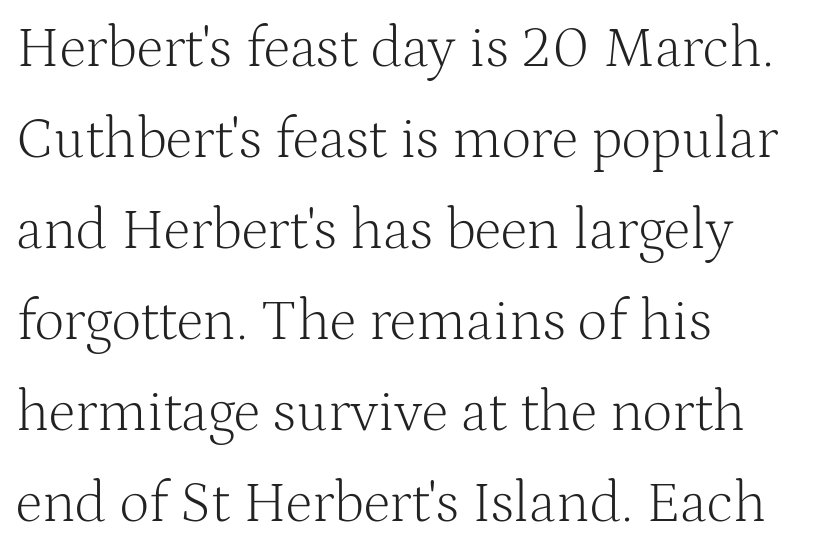
This rendering features lettering with no underline. A typesetter would call this zero additional tracking. Successive baselines arrive at the customary interval. Character widths vary here, with narrow letters taking less room than wide ones.
